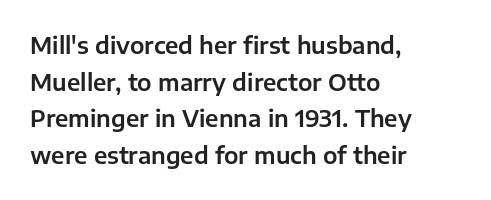
Q: Is the text italic (slanted)? A: No, it is upright.
Q: Is the text underlined? A: No.
Q: How is the paragraph aligned? A: Left-aligned.
Q: Is the spacing between letters normal or unusually wide? A: Normal.
Q: Is the spacing between lines tight, normal or loose? A: Normal.
